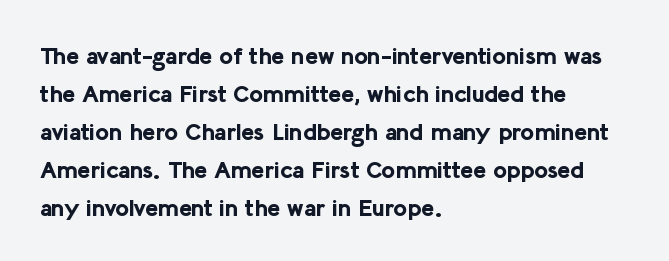
Q: Is the text bold? A: Yes.
Q: Is the text italic (slanted)? A: No, it is upright.
Q: Is the text underlined? A: No.
Q: How is the paragraph aligned? A: Left-aligned.
Q: Is the spacing between letters normal or unusually wide? A: Normal.
Q: Is the spacing between lines tight, normal or loose? A: Normal.
